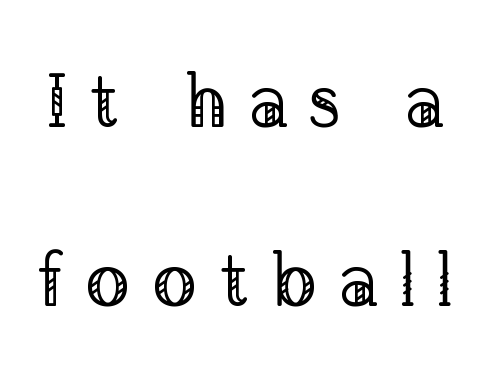
The image shows 76 px regular-weight serif type, upright; set loose line spacing (2.36x), unusually wide letter spacing (+0.26 em), not underlined; low stroke contrast and a medium x-height.
